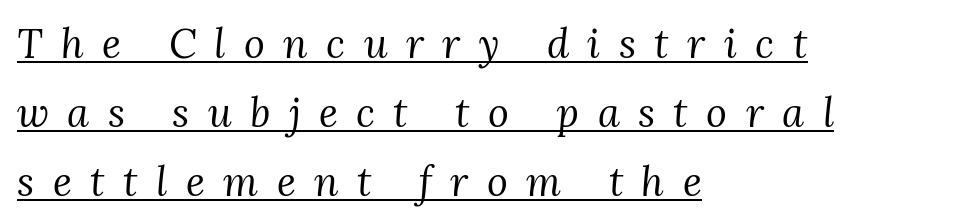
The image shows 40 px regular-weight serif type, italic (leaning right); set left-aligned, line spacing 1.72x, unusually wide letter spacing (+0.46 em), underlined; medium stroke contrast and a medium x-height.
